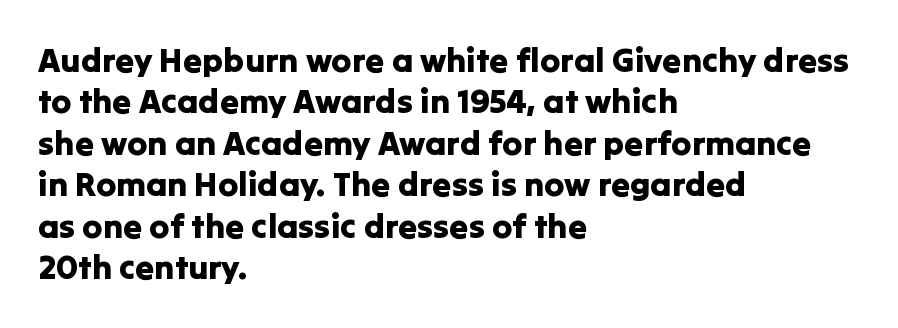
The image shows 34 px sans-serif type, upright; set left-aligned, line spacing 1.22x, normal letter spacing, not underlined; low stroke contrast and a medium x-height.
